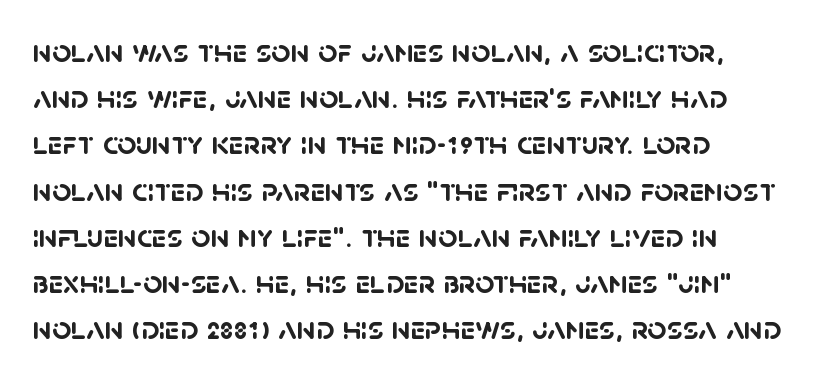
Inter-character spacing is left at the font's built-in metrics. The face used here is a sans, in the tradition of grotesques and geometrics. A dark, heavy texture on the line: the type is bold. The passage is arranged the way most books set body copy — flush left.
